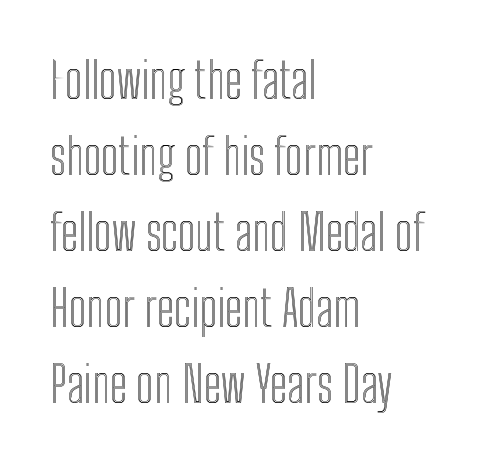
Q: Is the text italic (slanted)? A: No, it is upright.
Q: Is the text underlined? A: No.
Q: How is the paragraph aligned? A: Left-aligned.
Q: Is the spacing between letters normal or unusually wide? A: Normal.
Q: Is the spacing between lines tight, normal or loose? A: Normal.
Q: Width (condensed, normal, or wide)? A: Condensed.
Q: x-height? A: Medium.
Q: Monospaced? A: No.
